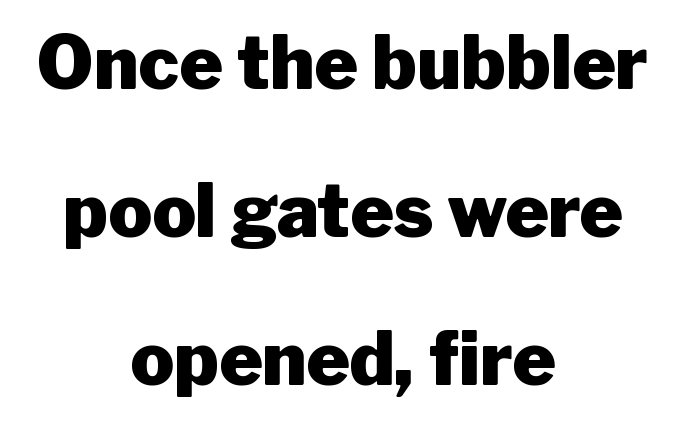
{"serif": "no", "italic": "no", "bold": "yes", "weight": "heavy", "width": "normal", "stroke_contrast": "low", "x_height": "medium", "monospaced": "no", "underline": "no", "align": "center", "line_spacing": "loose", "line_spacing_ratio": 2.03, "letter_spacing": "normal", "letter_spacing_em": 0.0, "glyph_px": 73}
